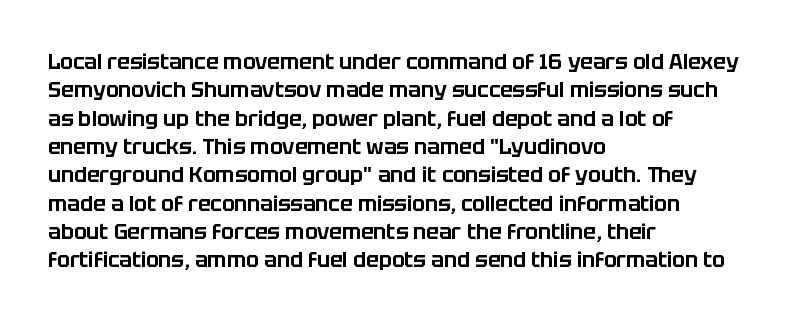
Posture: upright roman. The foot of each line stays bare and open. The passage shown stacks its lines at a standard gap. Alignment: flush left. The horizontal fit of the characters is conventional and even.
